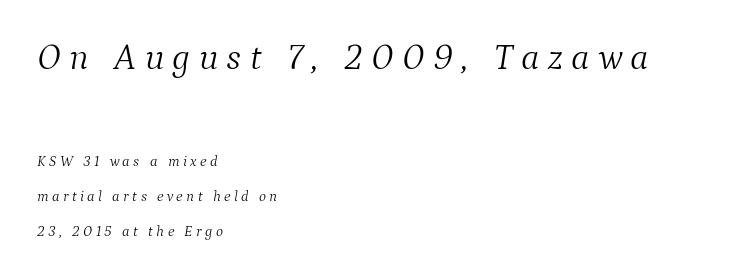
Is this a heavy cut? Hardly; it is regular or lighter. Is there much room between lines? Yes — plenty of vertical air separates them. Here the designer chose a conventional face with non-uniform glyph widths. Is this a sans? No — the strokes have serifs. Tall strokes in this sample are angled rather than plumb.
